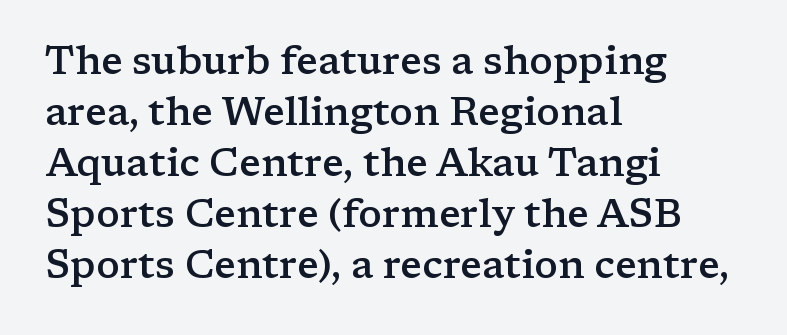
Q: Is the text bold? A: Semi-bold.
Q: Is the text italic (slanted)? A: No, it is upright.
Q: Is the typeface a serif or a sans-serif typeface? A: Serif.
Q: Is the text underlined? A: No.
Q: How is the paragraph aligned? A: Left-aligned.
Q: Is the spacing between letters normal or unusually wide? A: Normal.
Q: Is the spacing between lines tight, normal or loose? A: Normal.
Q: Width (condensed, normal, or wide)? A: Wide.
Q: Stroke contrast? A: Low.
Q: x-height? A: Medium.
Q: Monospaced? A: No.
